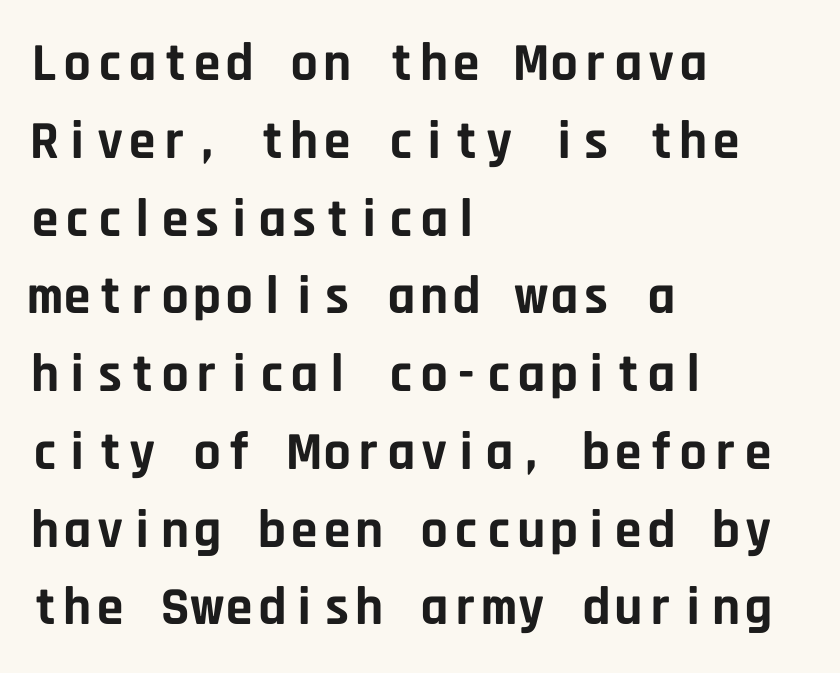
The image shows 54 px bold sans-serif type, upright, monospaced; set left-aligned, normal line spacing (1.44x), normal letter spacing, not underlined; low stroke contrast and a large x-height.
